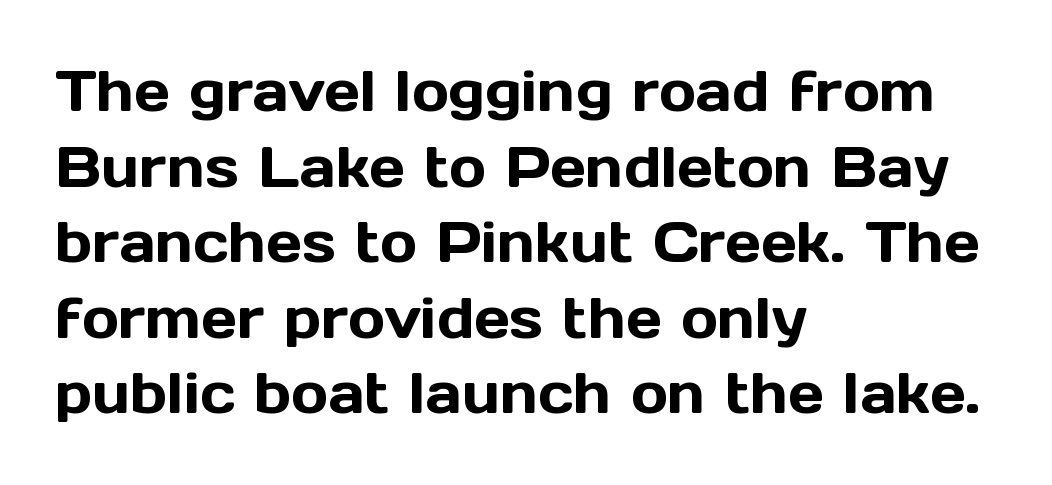
Evenly set lines give the paragraph a standard silhouette. The passage shown is typed in a proportional face where columns would drift. The face used here is rendered with its standard letterfit. Posture: straight, roman, zero tilt. Rule under the text: the space is simply empty.
